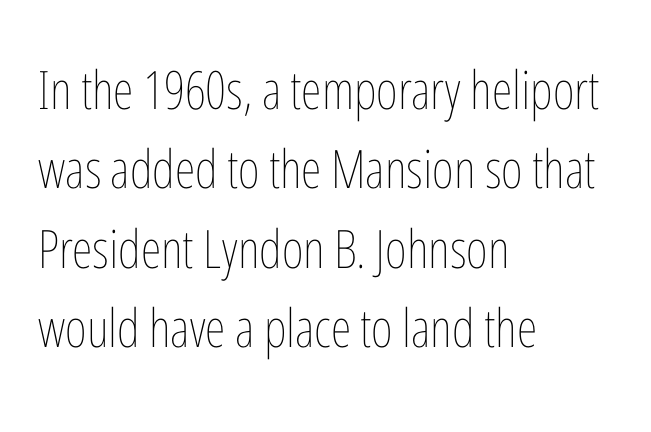
Line spacing here is normal. Nothing unusual about the tracking: characters are spaced as the font intends. Spacing verdict: proportional, widths tailored to each character. Stroke mass is kept to a normal reading level or below.
